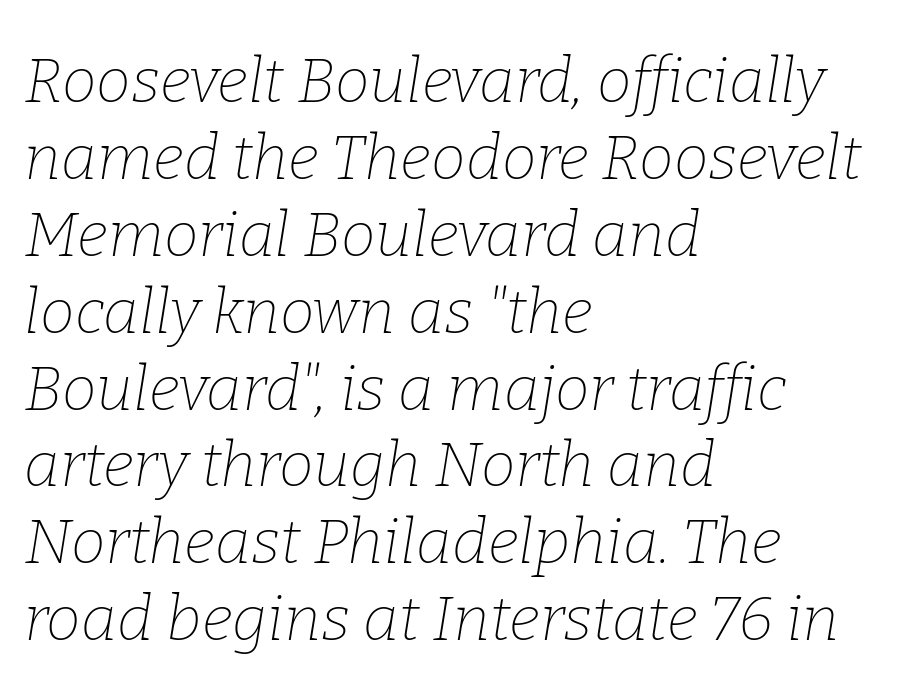
Q: Is the text bold? A: No.
Q: Is the text italic (slanted)? A: Yes, it leans right by about 9 degrees.
Q: Is the typeface a serif or a sans-serif typeface? A: Serif.
Q: Is the text underlined? A: No.
Q: How is the paragraph aligned? A: Left-aligned.
Q: Is the spacing between letters normal or unusually wide? A: Normal.
Q: Width (condensed, normal, or wide)? A: Normal.
Q: Stroke contrast? A: Low.
Q: x-height? A: Medium.
Q: Monospaced? A: No.
